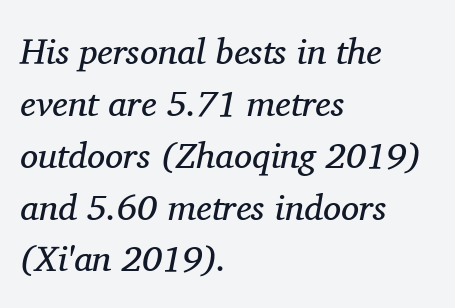
Q: Is the text bold? A: No.
Q: Is the text italic (slanted)? A: Yes, it leans right by about 11 degrees.
Q: Is the typeface a serif or a sans-serif typeface? A: Serif.
Q: Is the text underlined? A: No.
Q: How is the paragraph aligned? A: Left-aligned.
Q: Is the spacing between letters normal or unusually wide? A: Normal.
Q: Is the spacing between lines tight, normal or loose? A: Normal.
Q: Width (condensed, normal, or wide)? A: Normal.
Q: Stroke contrast? A: Medium.
Q: x-height? A: Medium.
Q: Monospaced? A: No.
